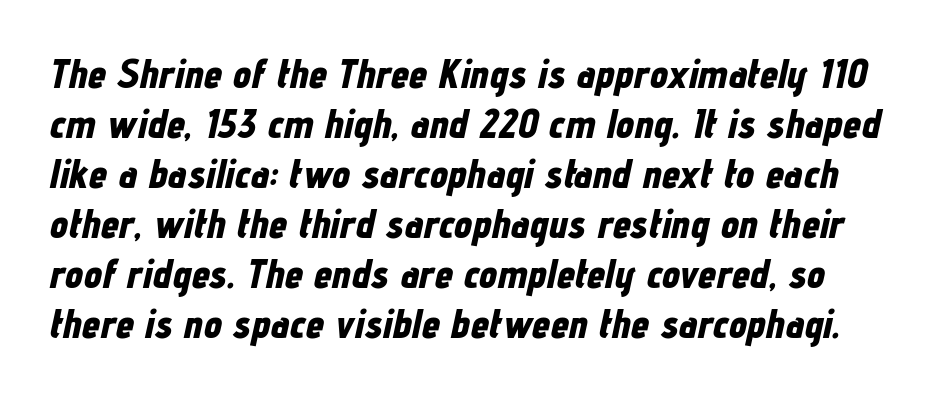
{"italic": "yes", "lean": "right", "slant_degrees": 12, "bold": "yes", "weight": "bold", "width": "condensed", "stroke_contrast": "low", "x_height": "medium", "monospaced": "no", "underline": "no", "line_spacing_ratio": 1.22, "letter_spacing": "normal", "letter_spacing_em": 0.0, "glyph_px": 41}
